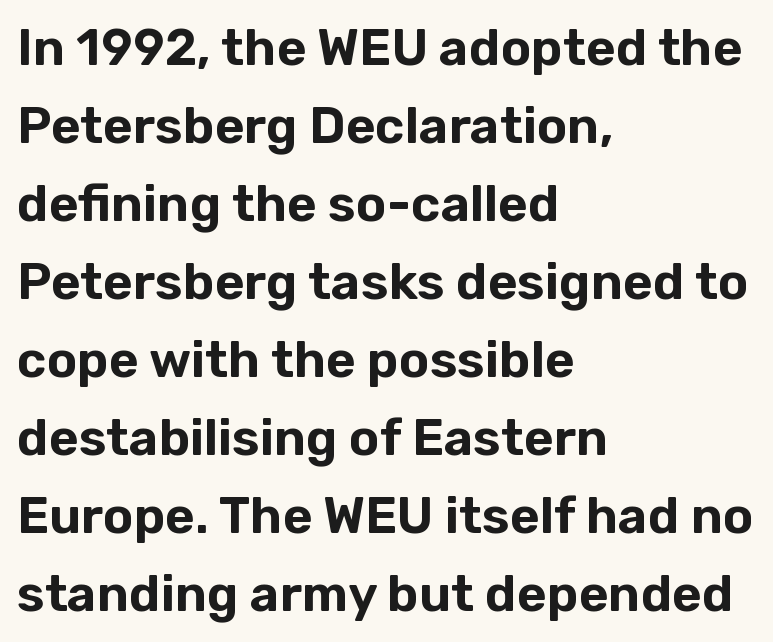
Q: Is the text italic (slanted)? A: No, it is upright.
Q: Is the typeface a serif or a sans-serif typeface? A: Sans-serif.
Q: Is the text underlined? A: No.
Q: How is the paragraph aligned? A: Left-aligned.
Q: Is the spacing between letters normal or unusually wide? A: Normal.
Q: Is the spacing between lines tight, normal or loose? A: Normal.
Q: Width (condensed, normal, or wide)? A: Normal.
Q: Stroke contrast? A: Low.
Q: x-height? A: Medium.
Q: Monospaced? A: No.
